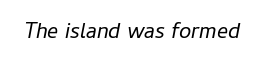
{"italic": "yes", "lean": "right", "slant_degrees": 11, "bold": "no", "underline": "no", "letter_spacing": "normal", "letter_spacing_em": 0.0, "glyph_px": 22}
